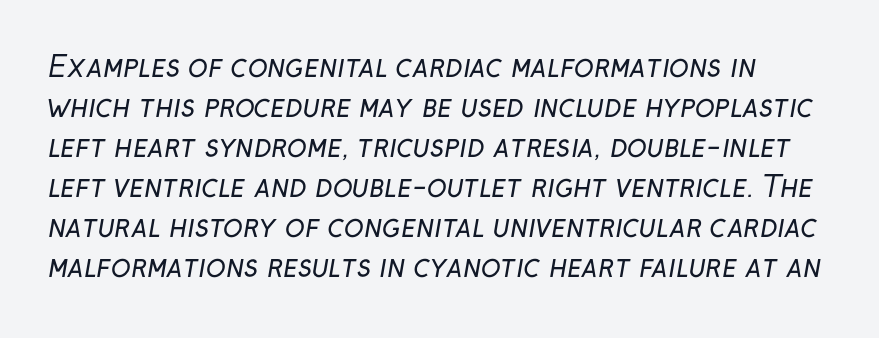
{"serif": "no", "bold": "no", "weight": "regular", "width": "normal", "stroke_contrast": "low", "x_height": "medium", "monospaced": "no", "underline": "no", "line_spacing": "normal", "line_spacing_ratio": 1.38, "letter_spacing": "normal", "letter_spacing_em": 0.0, "glyph_px": 29}
